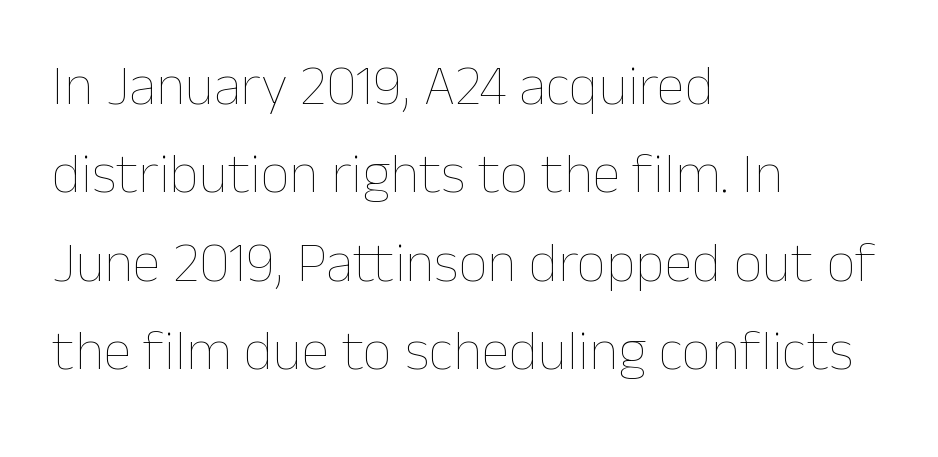
The image shows 57 px thin type, upright; set left-aligned, normal line spacing (1.55x), normal letter spacing, not underlined; low stroke contrast and a medium x-height.
